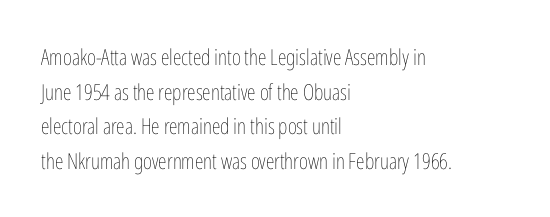
Q: Is the text bold? A: No.
Q: Is the text italic (slanted)? A: No, it is upright.
Q: Is the text underlined? A: No.
Q: How is the paragraph aligned? A: Left-aligned.
Q: Is the spacing between letters normal or unusually wide? A: Normal.
Q: Is the spacing between lines tight, normal or loose? A: Normal.
